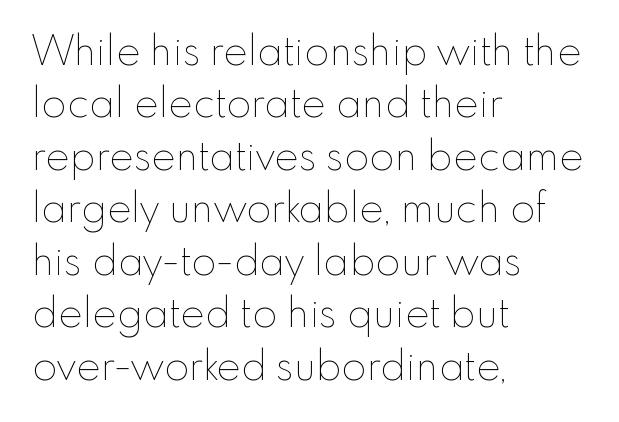
The specimen omits any rule beneath the text block's lines. Default kerning and tracking; the words read as compact shapes. The face used here is proportionally spaced, like ordinary book or web type. Heaviness? Minimal to ordinary, like unemphasized prose.
